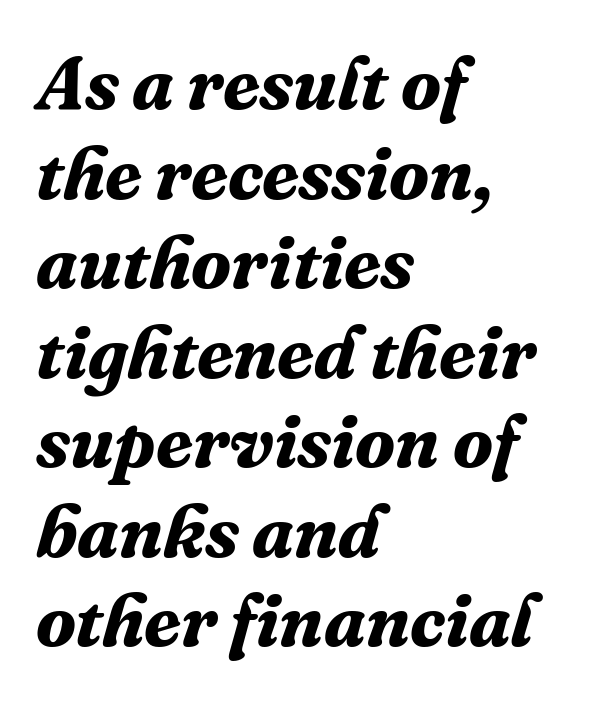
Only glyphs here, with clear space below each row. All the whitespace from short lines collects on the right. Does extra space separate the letters? No, they use regular spacing. You can tell from the footed stems that serif type was used. Character widths vary here, with narrow letters taking less room than wide ones. Strokes here are thick enough to call this a true bold.
